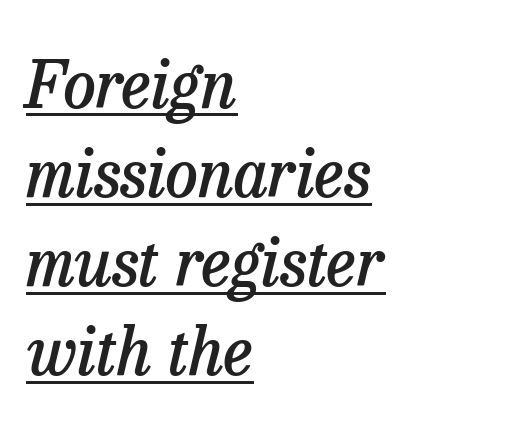
Q: Is the text bold? A: Semi-bold.
Q: Is the text italic (slanted)? A: Yes, it leans right by about 13 degrees.
Q: Is the typeface a serif or a sans-serif typeface? A: Serif.
Q: Is the text underlined? A: Yes.
Q: How is the paragraph aligned? A: Left-aligned.
Q: Is the spacing between letters normal or unusually wide? A: Normal.
Q: Is the spacing between lines tight, normal or loose? A: Normal.
Q: Width (condensed, normal, or wide)? A: Normal.
Q: Stroke contrast? A: Low.
Q: x-height? A: Medium.
Q: Monospaced? A: No.
